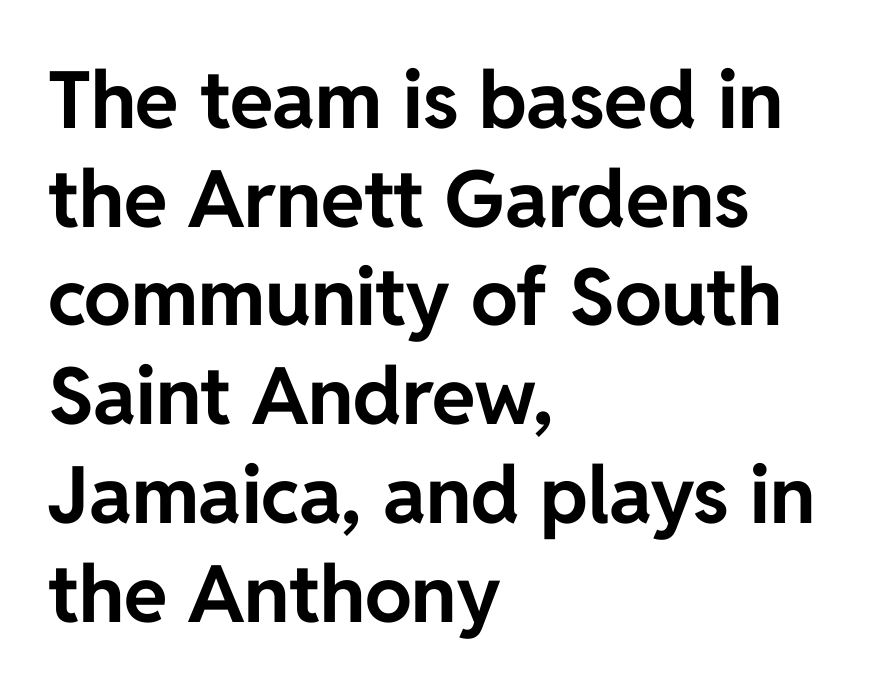
{"serif": "no", "italic": "no", "bold": "yes", "weight": "bold", "width": "normal", "stroke_contrast": "low", "x_height": "medium", "monospaced": "no", "underline": "no", "align": "left", "line_spacing": "normal", "line_spacing_ratio": 1.25, "letter_spacing": "normal", "letter_spacing_em": 0.0, "glyph_px": 79}
